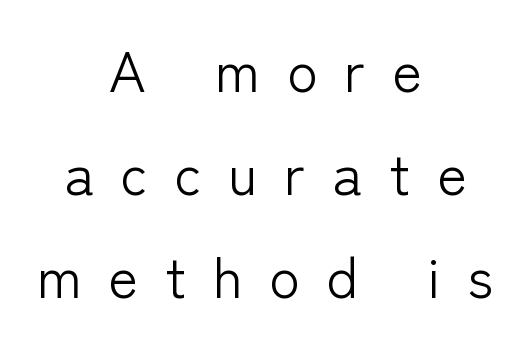
The image shows 56 px light sans-serif type, upright; set centered, line spacing 1.84x, unusually wide letter spacing (+0.48 em), not underlined; low stroke contrast and a medium x-height.
